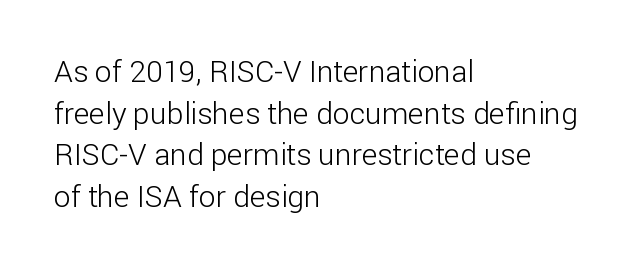
{"serif": "no", "italic": "no", "bold": "no", "weight": "light", "width": "normal", "stroke_contrast": "low", "x_height": "medium", "monospaced": "no", "underline": "no", "align": "left", "line_spacing": "normal", "line_spacing_ratio": 1.39, "letter_spacing": "normal", "letter_spacing_em": 0.0, "glyph_px": 30}
